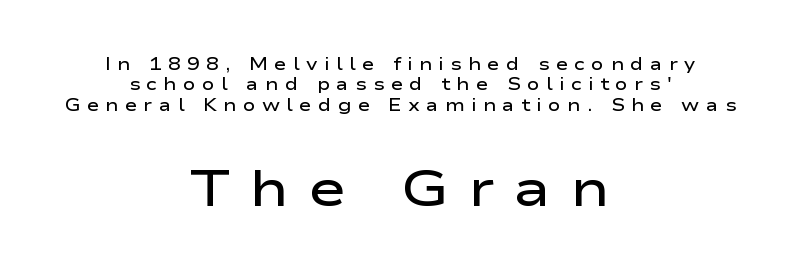
Q: Is the text bold? A: Semi-bold.
Q: Is the text italic (slanted)? A: No, it is upright.
Q: Is the typeface a serif or a sans-serif typeface? A: Sans-serif.
Q: Is the text underlined? A: No.
Q: How is the paragraph aligned? A: Centered.
Q: Is the spacing between letters normal or unusually wide? A: Unusually wide.
Q: Which block of text is set in a larger size, the first (top) or the second (bottom)? A: The second (bottom) one.
Q: Width (condensed, normal, or wide)? A: Wide.
Q: Stroke contrast? A: Low.
Q: x-height? A: Medium.
Q: Monospaced? A: No.
